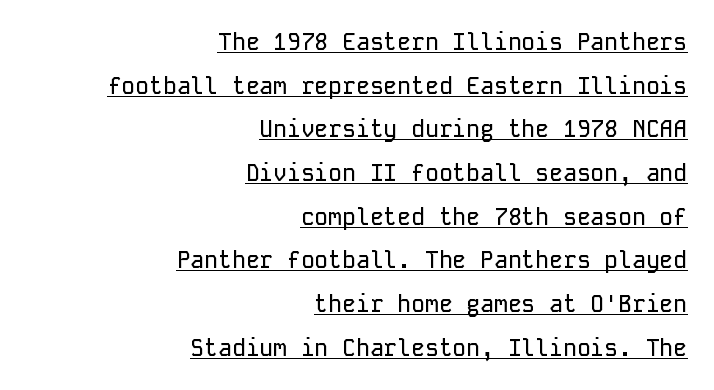
The passage shown stacks its lines with a broad gap. The typesetter chose a ragged-left arrangement here. Each line of the rendering has a horizontal stroke beneath the glyphs. Letter spacing: default.
